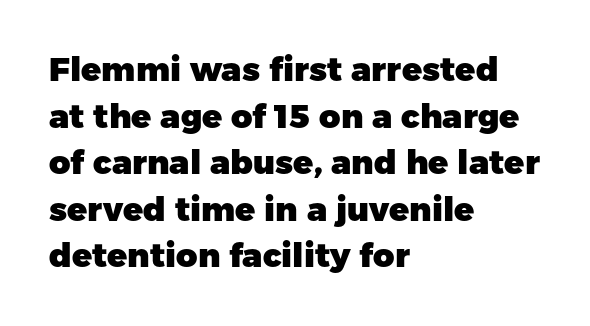
The image shows 33 px heavy sans-serif type, upright; set left-aligned, normal line spacing (1.41x), normal letter spacing, not underlined; low stroke contrast and a medium x-height.
